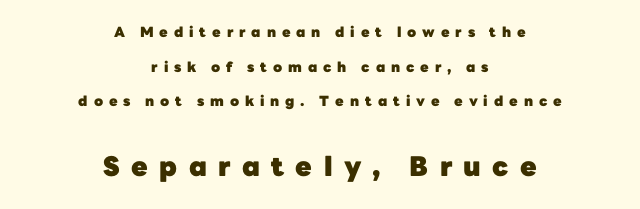
{"italic": "no", "bold": "yes", "underline": "no", "align": "center", "line_spacing": "loose", "line_spacing_ratio": 2.47, "letter_spacing": "wide", "letter_spacing_em": 0.42, "larger_block": "second", "size_ratio": 1.93, "glyph_px": 27}
